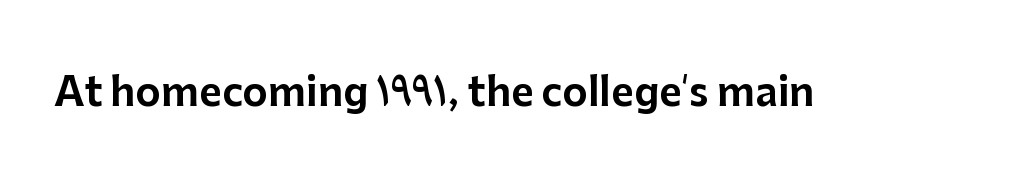
Q: Is the text italic (slanted)? A: No, it is upright.
Q: Is the typeface a serif or a sans-serif typeface? A: Sans-serif.
Q: Is the text underlined? A: No.
Q: Is the spacing between letters normal or unusually wide? A: Normal.
Q: Width (condensed, normal, or wide)? A: Normal.
Q: Stroke contrast? A: Low.
Q: x-height? A: Medium.
Q: Monospaced? A: No.
